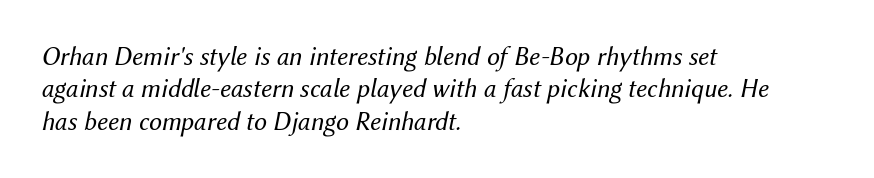
Q: Is the text bold? A: No.
Q: Is the text italic (slanted)? A: Yes, it leans right by about 12 degrees.
Q: Is the text underlined? A: No.
Q: How is the paragraph aligned? A: Left-aligned.
Q: Is the spacing between letters normal or unusually wide? A: Normal.
Q: Is the spacing between lines tight, normal or loose? A: Normal.
